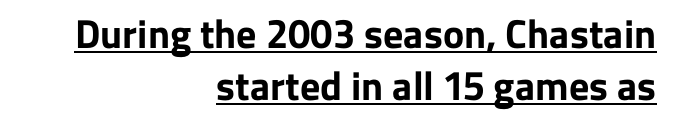
The image shows 40 px bold sans-serif type, upright; set right-aligned, normal line spacing (1.3x), normal letter spacing, underlined; low stroke contrast and a medium x-height.
